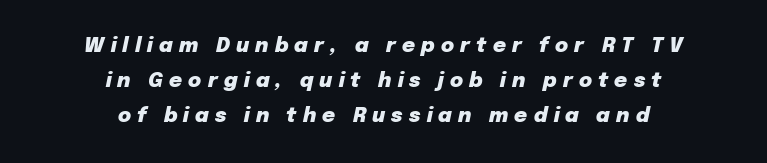
The typesetter chose a symmetrical, centered arrangement here. The horizontal fit of the characters is loose and conspicuously gappy. There's an unmistakable incline to the writing here. The area under the type is left untouched.
